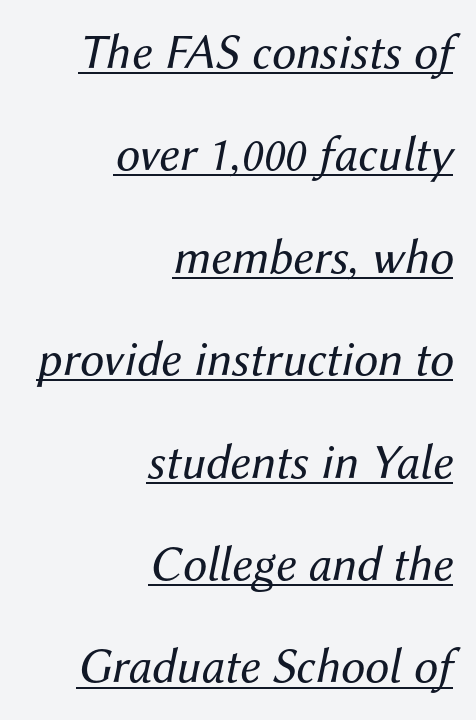
Line endings align vertically; line beginnings do not. Looks like regular typesetting: each glyph gets only the width it needs. The font's italic variant was chosen for this text. Nothing unusual about the tracking: characters are spaced as the font intends. The words here are underlined.
